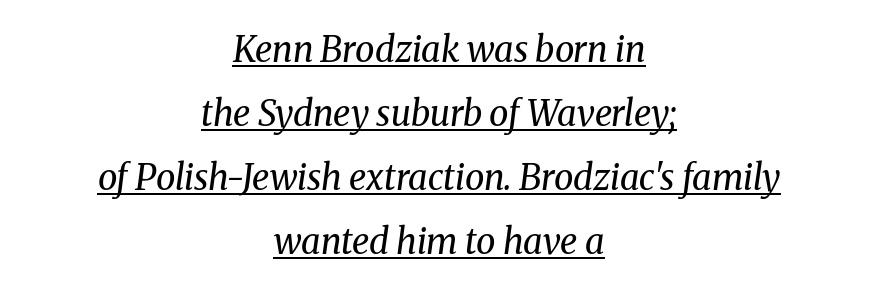
The image shows 35 px regular-weight serif type, italic (leaning right); set centered, line spacing 1.83x, normal letter spacing, underlined; medium stroke contrast and a medium x-height.
